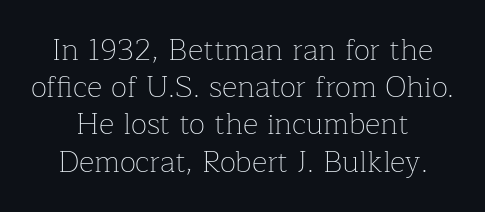
The space beneath each line is pristine and unruled. A roman cut, with each character standing at attention. The text was rendered using a seriffed face with decorative stroke endings. Words appear dense and cohesive because spacing is normal. Summary of weight: not heavy and not bold. The face used here is proportionally spaced, like ordinary book or web type.
